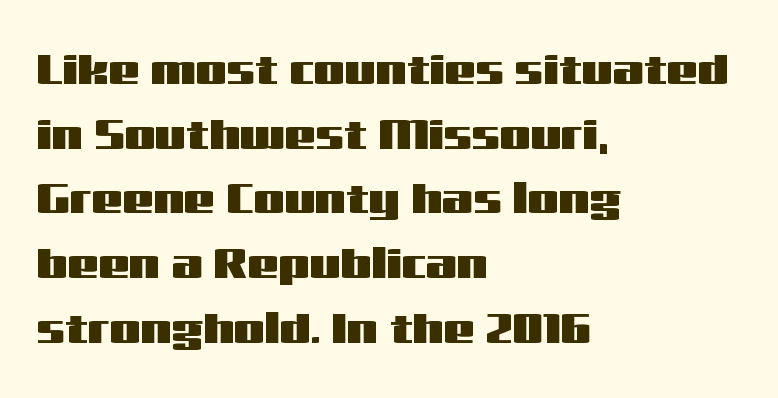
{"serif": "no", "italic": "no", "width": "wide", "stroke_contrast": "medium", "x_height": "medium", "monospaced": "no", "underline": "no", "align": "left", "line_spacing": "normal", "line_spacing_ratio": 1.47, "letter_spacing": "normal", "letter_spacing_em": 0.0, "glyph_px": 44}
